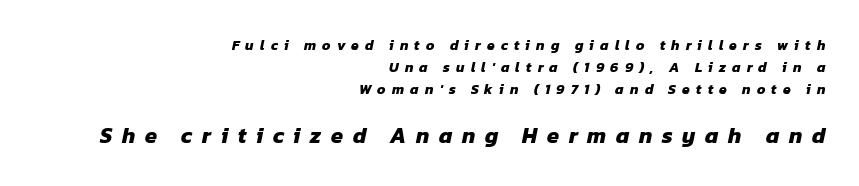
{"bold": "yes", "underline": "no", "align": "right", "line_spacing": "normal", "line_spacing_ratio": 1.58, "letter_spacing": "wide", "letter_spacing_em": 0.44, "larger_block": "second", "size_ratio": 1.57, "glyph_px": 22}
